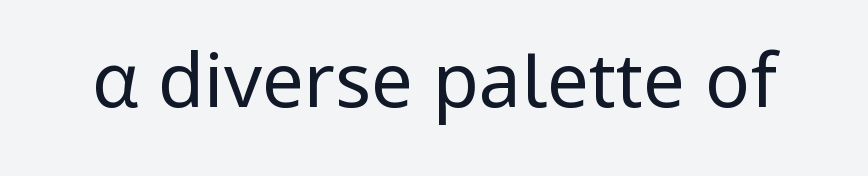
The rendering uses natural spacing where letterforms have individual widths. Default kerning and tracking; the words read as compact shapes. Do the letters lean? They stand straight. Honestly, there is no underline to notice here at all. Each letter's strokes conclude bluntly, with no projecting serifs. Is this a heavy cut? Hardly; it is regular or lighter.
